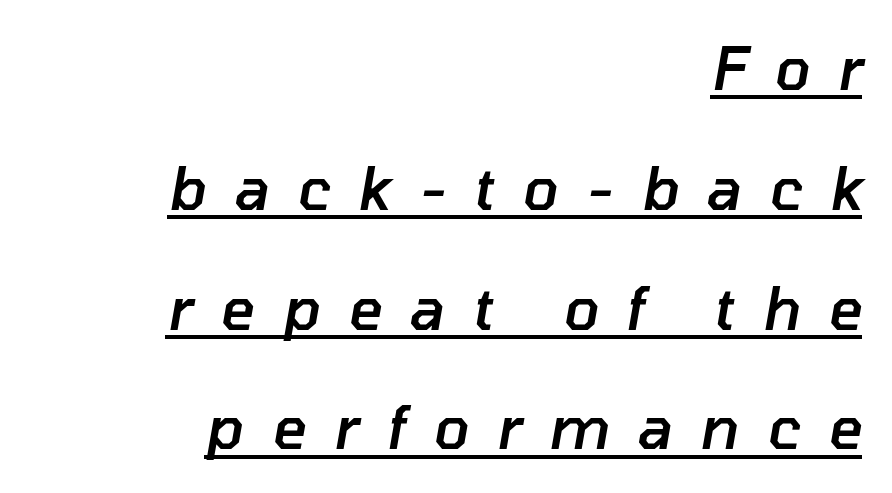
The image shows 59 px semibold type, italic (leaning right); set right-aligned, loose line spacing (2.03x), unusually wide letter spacing (+0.47 em), underlined; low stroke contrast and a medium x-height.
